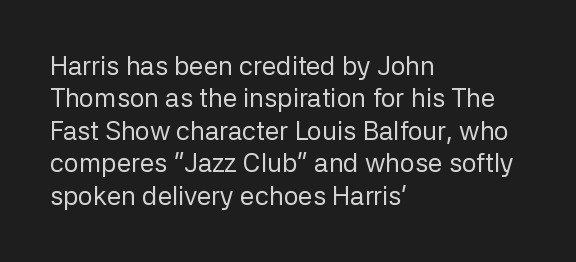
The image shows 26 px text type, upright; set left-aligned, normal line spacing (1.25x), normal letter spacing, not underlined.
